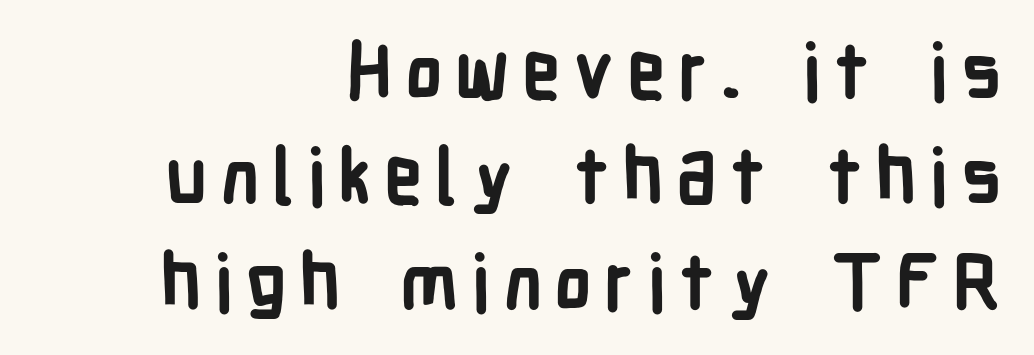
The image shows 77 px semibold, condensed sans-serif type, upright; set right-aligned, normal line spacing (1.37x), not underlined; low stroke contrast and a medium x-height.
